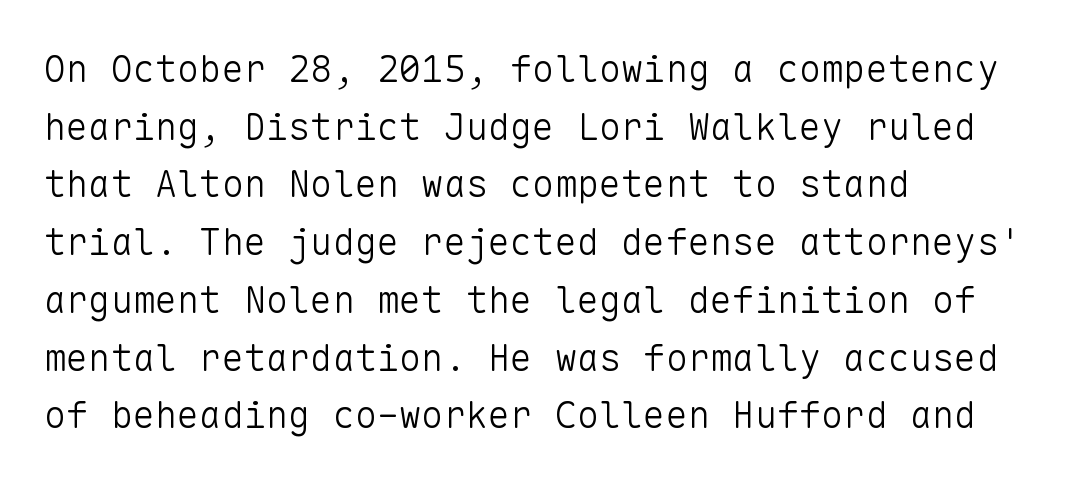
{"serif": "no", "italic": "no", "bold": "no", "weight": "light", "width": "normal", "stroke_contrast": "low", "x_height": "medium", "monospaced": "yes", "underline": "no", "align": "left", "line_spacing": "normal", "line_spacing_ratio": 1.56, "letter_spacing": "normal", "letter_spacing_em": 0.0, "glyph_px": 37}
